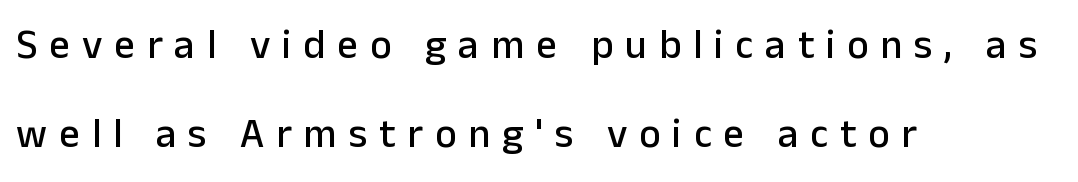
{"serif": "no", "italic": "no", "width": "normal", "stroke_contrast": "low", "x_height": "medium", "monospaced": "no", "underline": "no", "align": "left", "line_spacing": "loose", "line_spacing_ratio": 2.18, "letter_spacing": "wide", "letter_spacing_em": 0.29, "glyph_px": 41}
